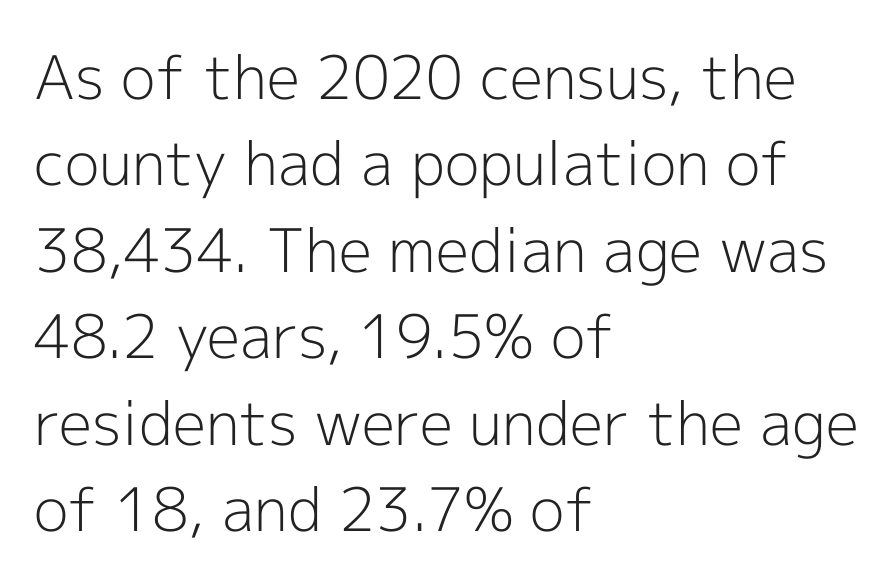
The image shows 60 px light sans-serif type, upright; set left-aligned, normal line spacing (1.44x), normal letter spacing, not underlined; a medium x-height.
